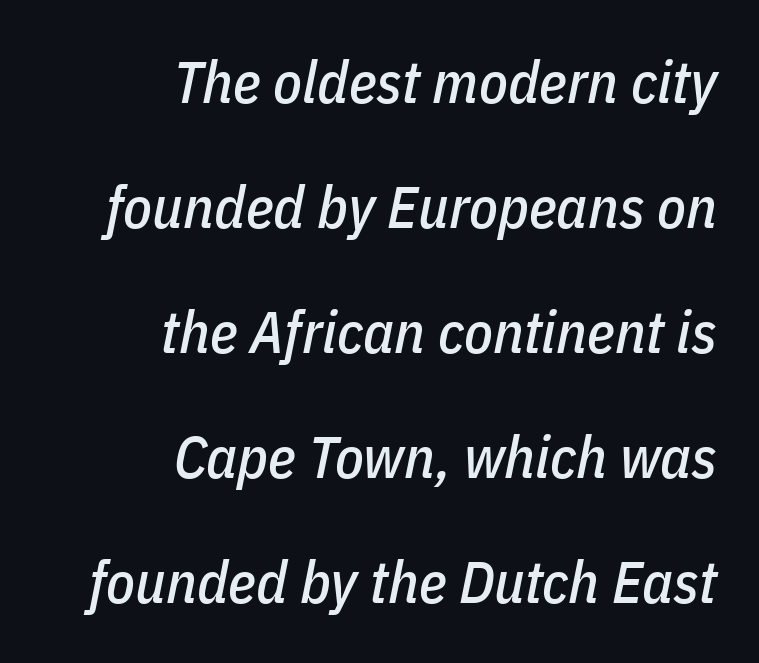
The image shows 59 px condensed type, italic (leaning right); set right-aligned, loose line spacing (2.12x), normal letter spacing, not underlined; low stroke contrast and a medium x-height.
